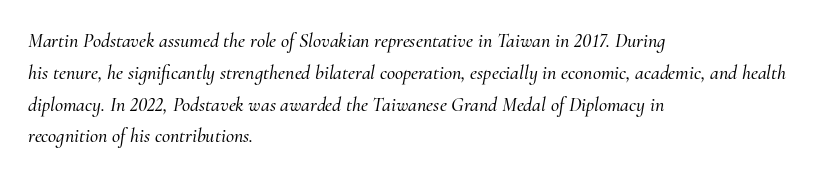
The image shows 20 px text type, italic (leaning right); set left-aligned, normal line spacing (1.59x), normal letter spacing, not underlined.
